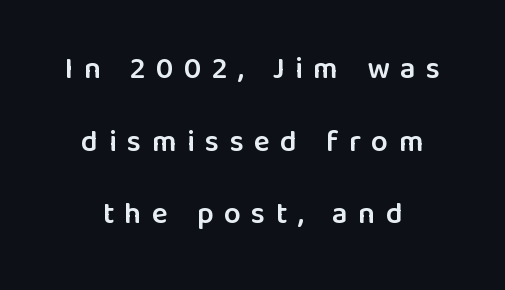
The image shows 30 px semibold sans-serif type, upright; set centered, loose line spacing (2.42x), unusually wide letter spacing (+0.35 em), not underlined; low stroke contrast and a medium x-height.
